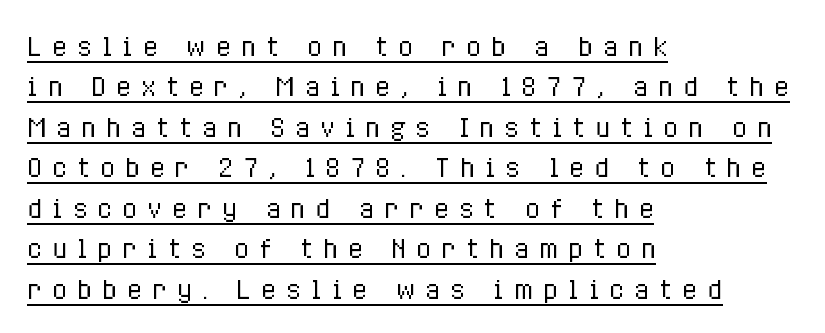
Q: Is the text bold? A: No.
Q: Is the text italic (slanted)? A: No, it is upright.
Q: Is the text underlined? A: Yes.
Q: How is the paragraph aligned? A: Left-aligned.
Q: Is the spacing between letters normal or unusually wide? A: Unusually wide.
Q: Is the spacing between lines tight, normal or loose? A: Normal.
